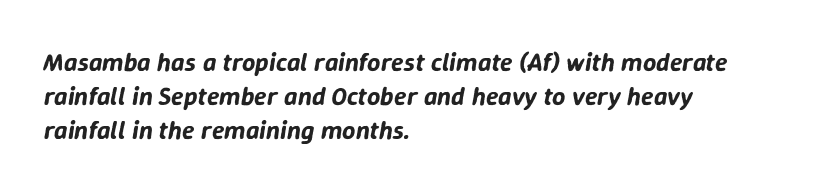
{"italic": "yes", "lean": "right", "slant_degrees": 9, "underline": "no", "align": "left", "line_spacing": "normal", "line_spacing_ratio": 1.31, "letter_spacing": "normal", "letter_spacing_em": 0.0, "glyph_px": 26}
